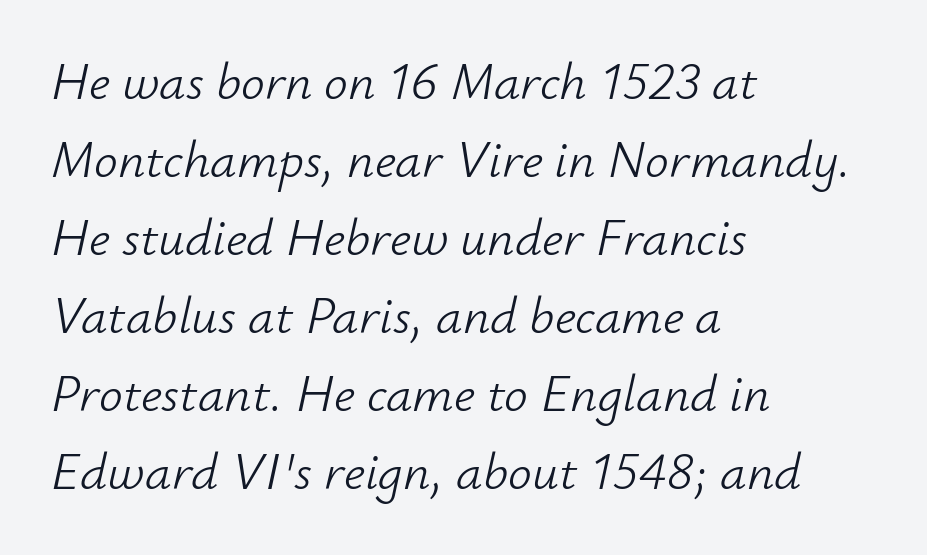
{"italic": "yes", "lean": "right", "slant_degrees": 12, "bold": "no", "weight": "light", "width": "normal", "stroke_contrast": "low", "x_height": "small", "monospaced": "no", "underline": "no", "align": "left", "line_spacing": "normal", "line_spacing_ratio": 1.47, "letter_spacing": "normal", "letter_spacing_em": 0.0, "glyph_px": 53}
